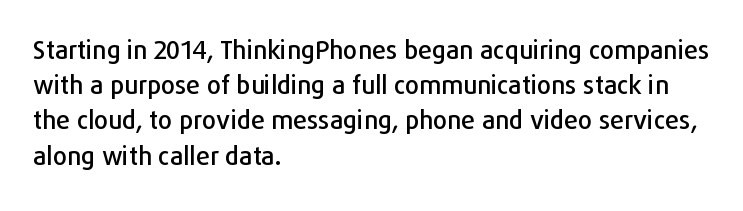
The image shows 25 px text type, upright; set left-aligned, normal line spacing (1.41x), normal letter spacing, not underlined.
